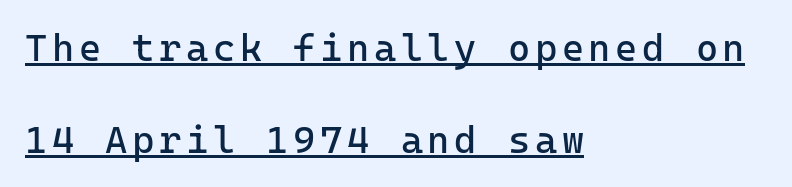
In terms of posture, this sample is upright. The compositor pushed each line to the left boundary. Grotesque or geometric, the face here clearly has no serifs. Widely set lines give the paragraph a tall, airy silhouette.
